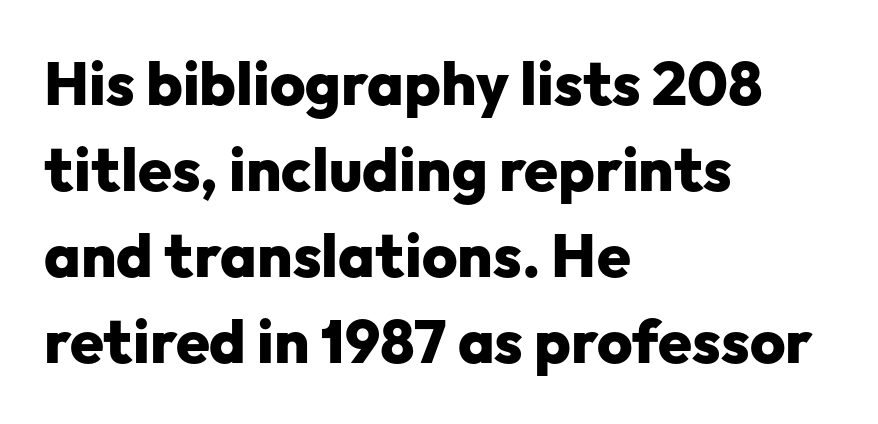
The image shows 61 px heavy sans-serif type, upright; set left-aligned, normal line spacing (1.41x), normal letter spacing, not underlined; low stroke contrast and a medium x-height.
